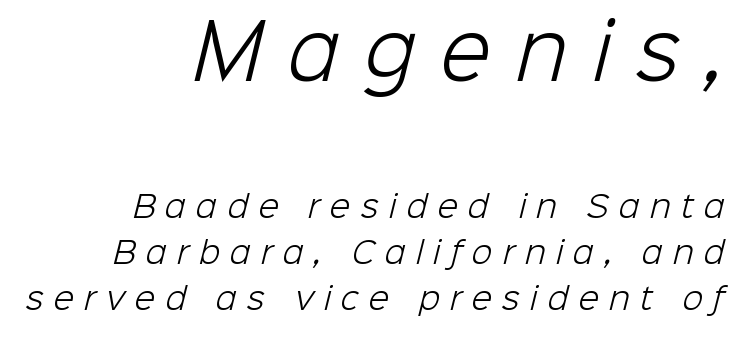
A quiet, ordinary-to-light weight characterises the typeface. What stands out about the letter spacing? Its width — letters are far apart. The passage shown is typed in a proportional face where columns would drift. These lines are composed in type without serifs.
